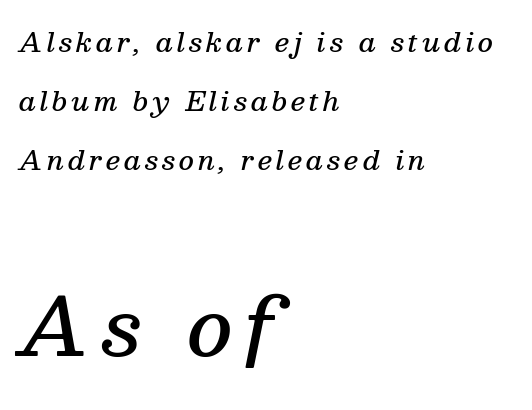
The designer gave the closing block more size than the opening block. In terms of weight, the rendering is demibold, just under bold. Rule under the text: the space is simply empty. Rendered with sloped, italic letterforms. Type style note: has serifs. One glance says open: line gaps are wider than usual.
